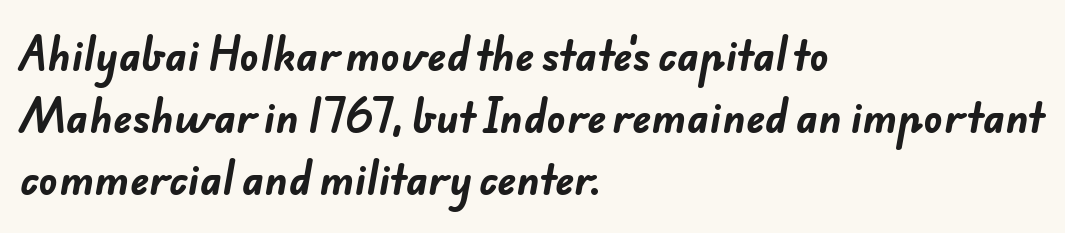
{"serif": "no", "bold": "yes", "weight": "bold", "width": "normal", "stroke_contrast": "low", "x_height": "small", "monospaced": "no", "underline": "no", "align": "left", "line_spacing": "normal", "line_spacing_ratio": 1.55, "letter_spacing": "normal", "letter_spacing_em": 0.0, "glyph_px": 40}
